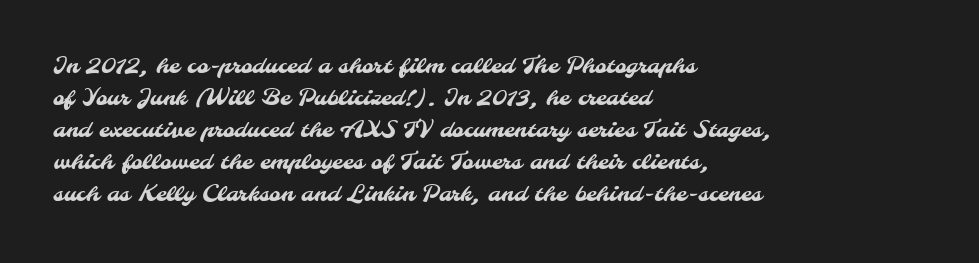
Q: Is the text underlined? A: No.
Q: How is the paragraph aligned? A: Left-aligned.
Q: Is the spacing between letters normal or unusually wide? A: Normal.
Q: Is the spacing between lines tight, normal or loose? A: Normal.
